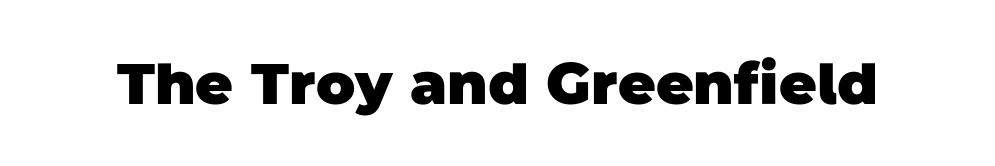
Heft: maximum for text — a bold. Descender tails drop into unmarked territory. Note: no serifs on the glyphs. The rendering uses natural spacing where letterforms have individual widths.
